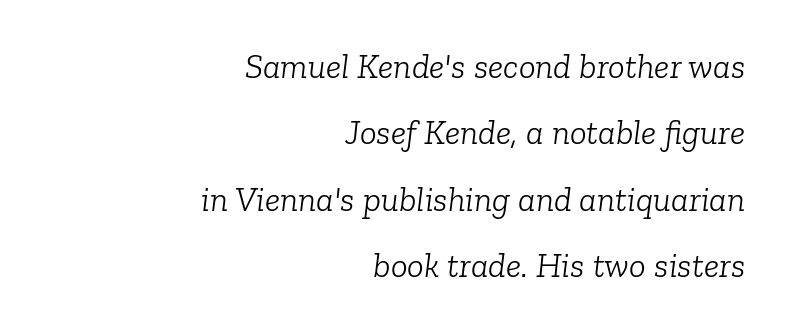
This is oblique type, the kind used for emphasis or titles. Visually the block forms a straight wall on the right and a jagged coastline on the left. There is no visible air inserted between adjacent glyphs. The block of text is sparse from top to bottom, with ample space between rows.
